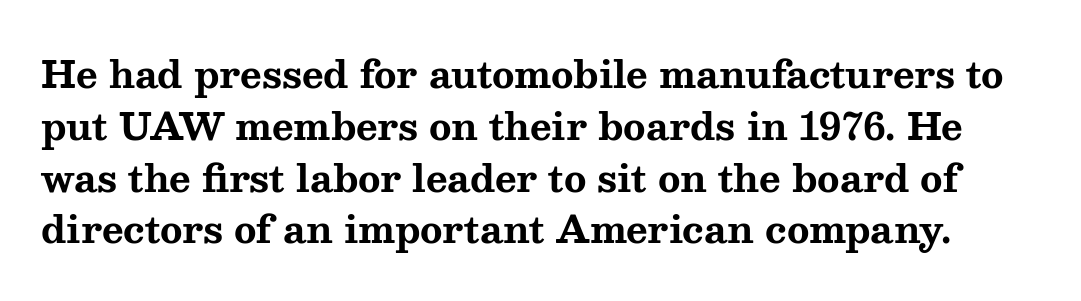
The image shows 37 px bold, wide serif type, upright; set normal line spacing (1.4x), normal letter spacing, not underlined; medium stroke contrast and a medium x-height.
